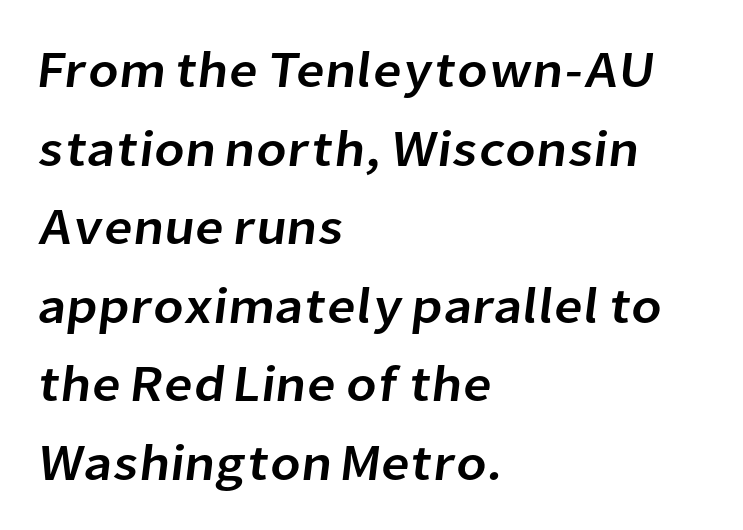
Default kerning and tracking; the words read as compact shapes. Vertical spacing — default. Words float on clear page, feet unadorned. The glyphs in this specimen are sans serif. The letters advance in unequal steps, a hallmark of proportional type.
